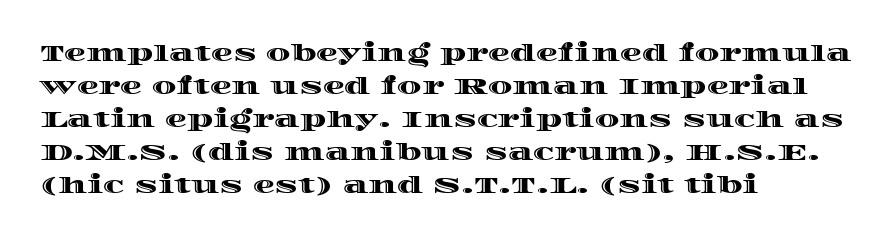
Q: Is the text italic (slanted)? A: No, it is upright.
Q: Is the text underlined? A: No.
Q: How is the paragraph aligned? A: Left-aligned.
Q: Is the spacing between letters normal or unusually wide? A: Normal.
Q: Is the spacing between lines tight, normal or loose? A: Normal.
